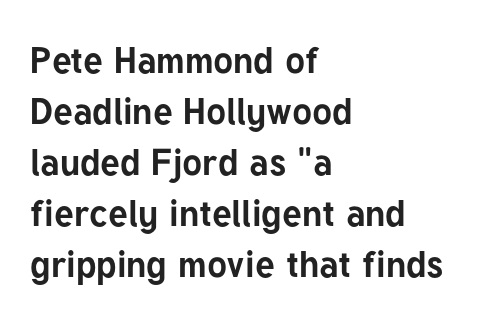
{"serif": "no", "italic": "no", "bold": "yes", "weight": "bold", "width": "normal", "stroke_contrast": "low", "x_height": "medium", "monospaced": "no", "underline": "no", "align": "left", "line_spacing": "normal", "line_spacing_ratio": 1.38, "letter_spacing": "normal", "letter_spacing_em": 0.0, "glyph_px": 37}
